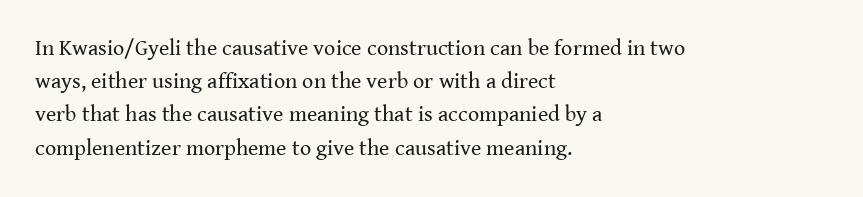
Tall strokes in this sample are plumb rather than angled. Weight: regular or lighter. Tracking value appears to be zero — textbook default spacing. The passage shown stacks its lines at a standard gap. The lines in this sample share a left origin and differ only in where they stop. Anything drawn beneath the words? Only blank space.
